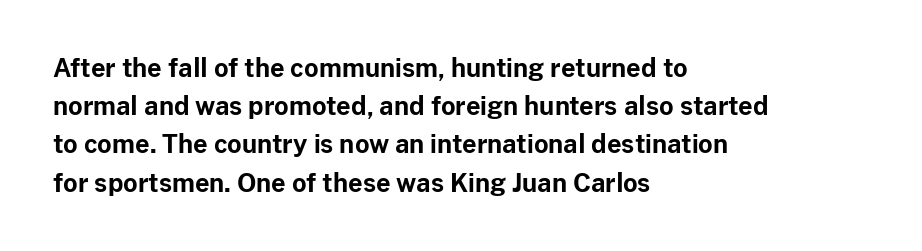
Q: Is the text bold? A: Yes.
Q: Is the text italic (slanted)? A: No, it is upright.
Q: Is the text underlined? A: No.
Q: How is the paragraph aligned? A: Left-aligned.
Q: Is the spacing between letters normal or unusually wide? A: Normal.
Q: Is the spacing between lines tight, normal or loose? A: Normal.
